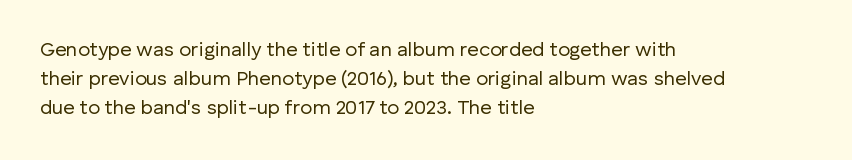
The image shows 20 px text type, upright; set left-aligned, normal line spacing (1.46x), normal letter spacing, not underlined.
